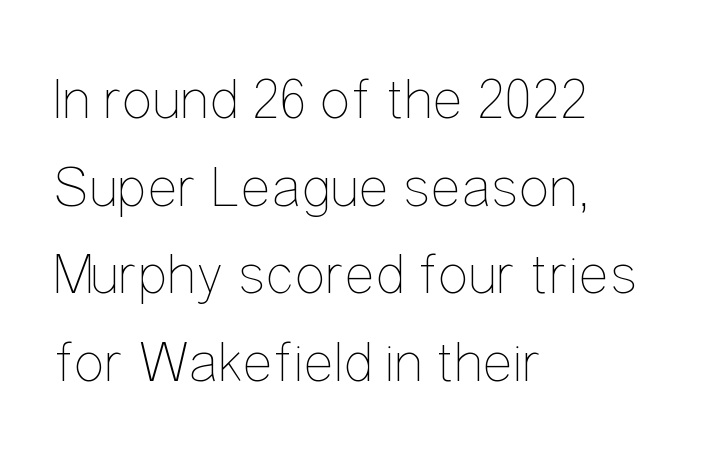
These lines are rendered in a variable-pitch font. No extra ink here — the face is not bold. The type sits square on the baseline with zero lean. Descender tails drop into unmarked territory.
